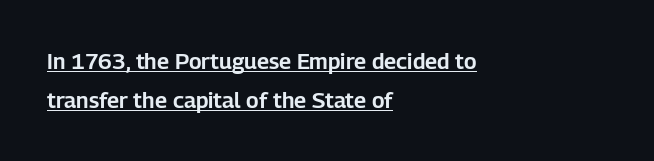
Horizontal alignment here is leftward, the default for most running prose. Between one letter and the next there's only the usual sliver of space. Italic? Not at all — the glyphs are vertical. Like a heading marked for emphasis, these lines bear an underscore.
